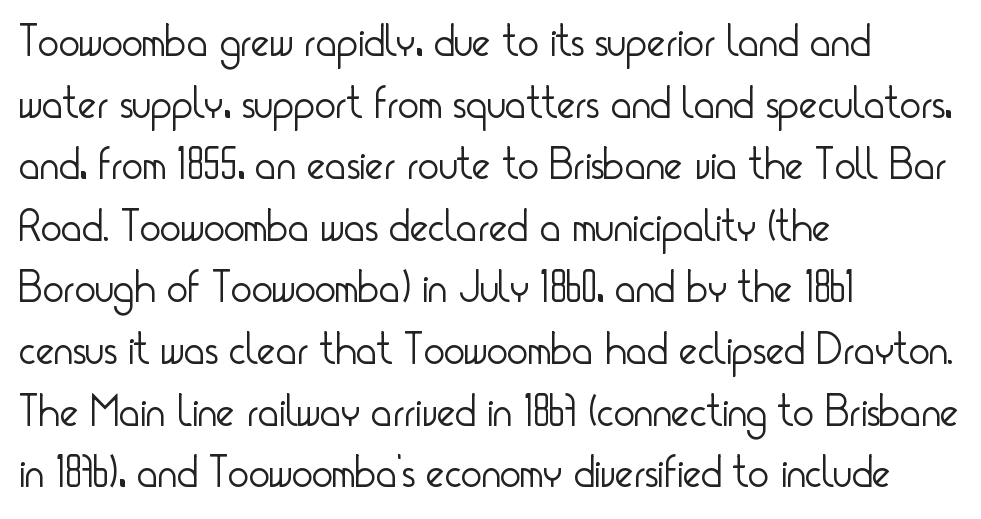
The image shows 44 px light, condensed sans-serif type, upright; set left-aligned, normal line spacing (1.4x), normal letter spacing, not underlined; low stroke contrast and a small x-height.
